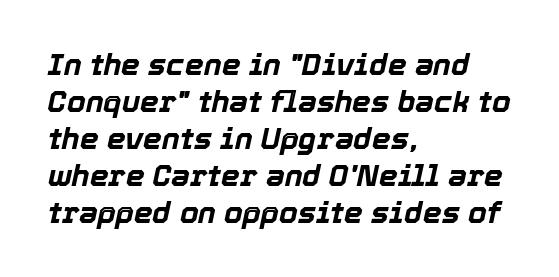
Anything drawn beneath the words? Only blank space. Nothing unusual about the tracking: characters are spaced as the font intends. There's an unmistakable incline to the writing here. Proportional: the letters do not fall into vertical columns. Line beginnings align vertically; line endings do not. Heavy, bold letterforms.
